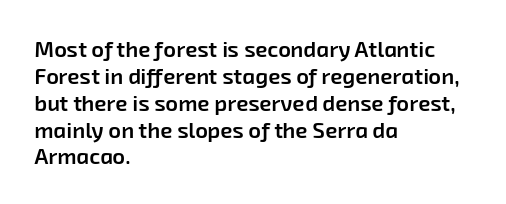
The image shows 22 px text type; set left-aligned, line spacing 1.22x, normal letter spacing, not underlined.
